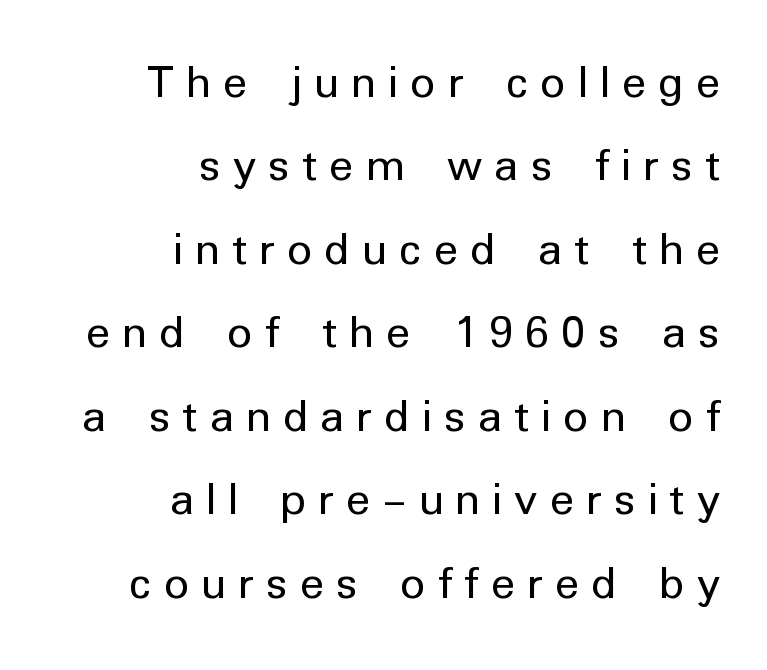
{"serif": "no", "italic": "no", "bold": "no", "weight": "regular", "width": "normal", "stroke_contrast": "low", "x_height": "medium", "monospaced": "no", "underline": "no", "align": "right", "line_spacing": "normal", "line_spacing_ratio": 1.67, "letter_spacing": "wide", "letter_spacing_em": 0.24, "glyph_px": 50}
